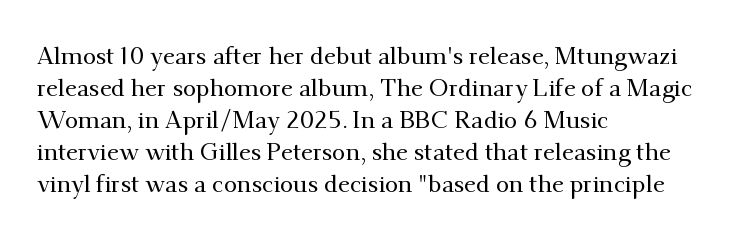
The image shows 24 px text type, upright; set left-aligned, normal line spacing (1.33x), normal letter spacing, not underlined.
